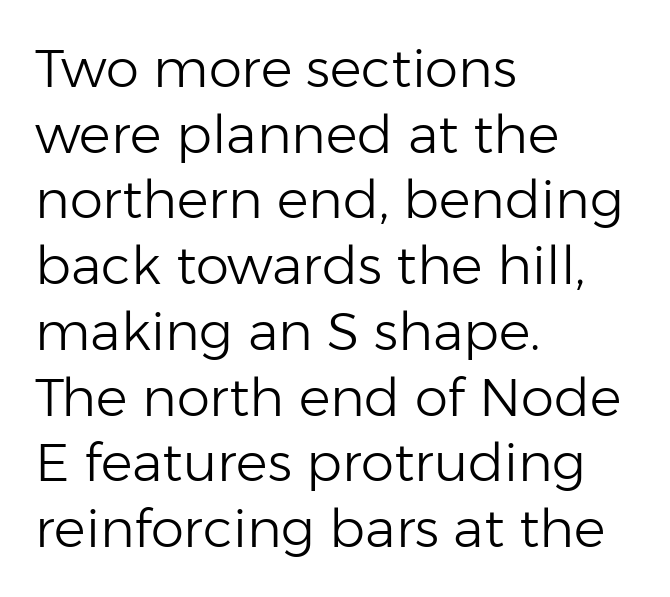
Q: Is the text bold? A: No.
Q: Is the text italic (slanted)? A: No, it is upright.
Q: Is the typeface a serif or a sans-serif typeface? A: Sans-serif.
Q: Is the text underlined? A: No.
Q: How is the paragraph aligned? A: Left-aligned.
Q: Is the spacing between letters normal or unusually wide? A: Normal.
Q: Width (condensed, normal, or wide)? A: Normal.
Q: Stroke contrast? A: Low.
Q: x-height? A: Medium.
Q: Monospaced? A: No.
